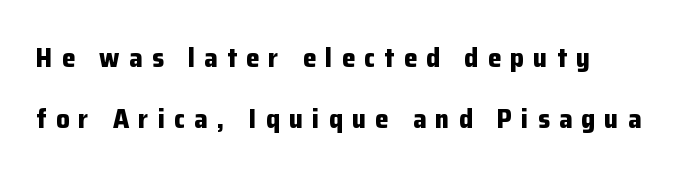
Clear beneath every line of the passage. The designer dialed line spacing up above the default. Every character sits straight up, as roman type does. This rendering uses left alignment, leaving the right contour irregular. A typesetter would call this heavily tracked-out type. On the weight axis this lands at bold, roughly 700.
